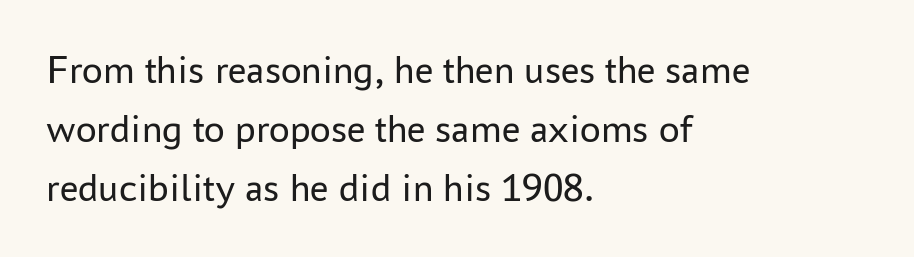
The image shows 41 px regular-weight sans-serif type, upright; set left-aligned, normal line spacing (1.44x), normal letter spacing, not underlined; low stroke contrast and a medium x-height.
